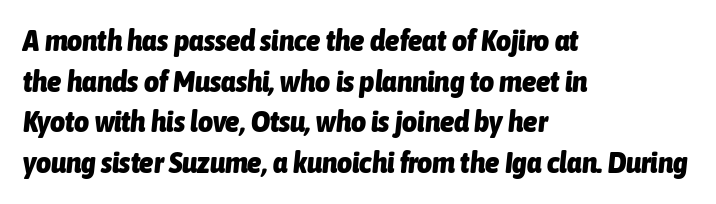
Q: Is the text bold? A: Yes.
Q: Is the text italic (slanted)? A: Yes, it leans right by about 6 degrees.
Q: Is the text underlined? A: No.
Q: How is the paragraph aligned? A: Left-aligned.
Q: Is the spacing between letters normal or unusually wide? A: Normal.
Q: Is the spacing between lines tight, normal or loose? A: Normal.
Q: Width (condensed, normal, or wide)? A: Condensed.
Q: Stroke contrast? A: Low.
Q: x-height? A: Medium.
Q: Monospaced? A: No.
